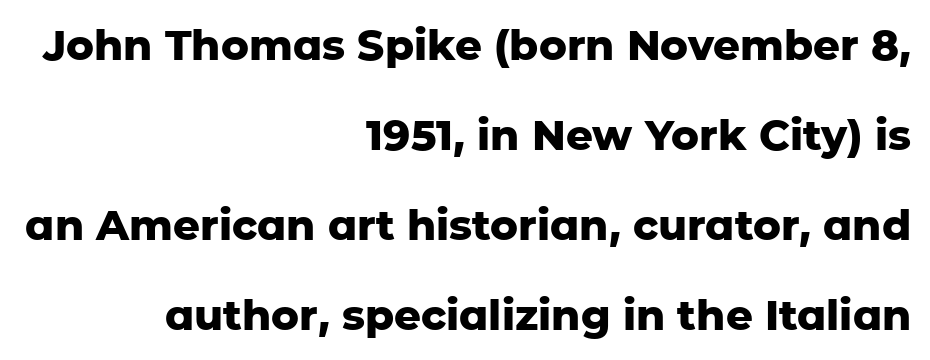
{"serif": "no", "italic": "no", "bold": "yes", "weight": "heavy", "width": "normal", "stroke_contrast": "low", "x_height": "medium", "monospaced": "no", "underline": "no", "align": "right", "line_spacing": "loose", "line_spacing_ratio": 2.14, "letter_spacing": "normal", "letter_spacing_em": 0.0, "glyph_px": 42}
